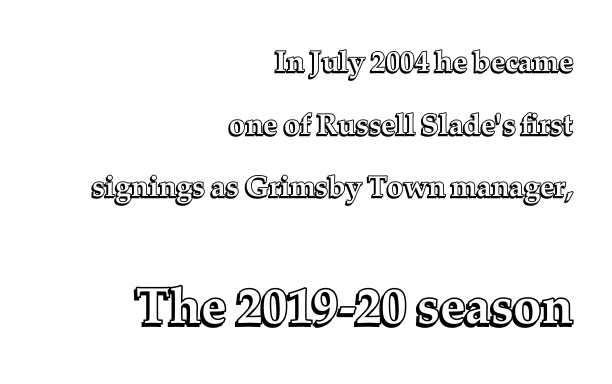
Q: Is the text italic (slanted)? A: No, it is upright.
Q: Is the text underlined? A: No.
Q: How is the paragraph aligned? A: Right-aligned.
Q: Is the spacing between letters normal or unusually wide? A: Normal.
Q: Is the spacing between lines tight, normal or loose? A: Loose.
Q: Which block of text is set in a larger size, the first (top) or the second (bottom)? A: The second (bottom) one.
Q: Width (condensed, normal, or wide)? A: Normal.
Q: x-height? A: Medium.
Q: Monospaced? A: No.
